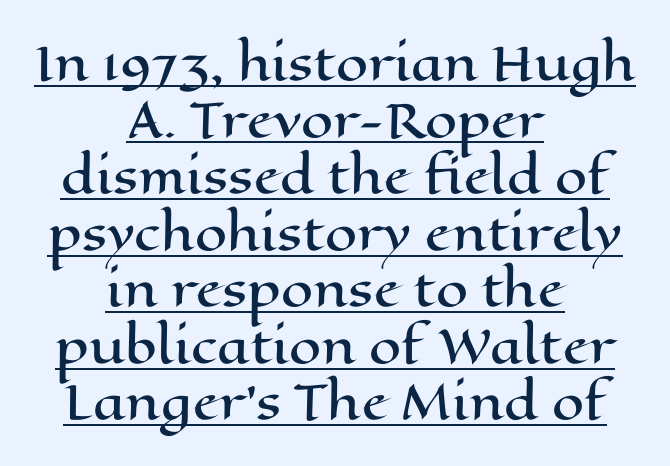
{"italic": "no", "width": "wide", "stroke_contrast": "high", "x_height": "medium", "monospaced": "no", "underline": "yes", "align": "center", "line_spacing_ratio": 1.23, "letter_spacing": "normal", "letter_spacing_em": 0.0, "glyph_px": 46}
